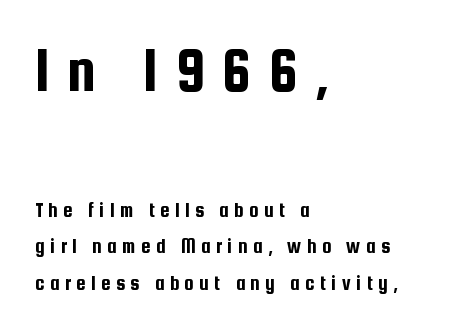
{"serif": "no", "italic": "no", "width": "condensed", "stroke_contrast": "low", "x_height": "medium", "monospaced": "no", "underline": "no", "align": "left", "line_spacing_ratio": 1.74, "letter_spacing": "wide", "letter_spacing_em": 0.26, "larger_block": "first", "size_ratio": 3.05, "glyph_px": 64}
